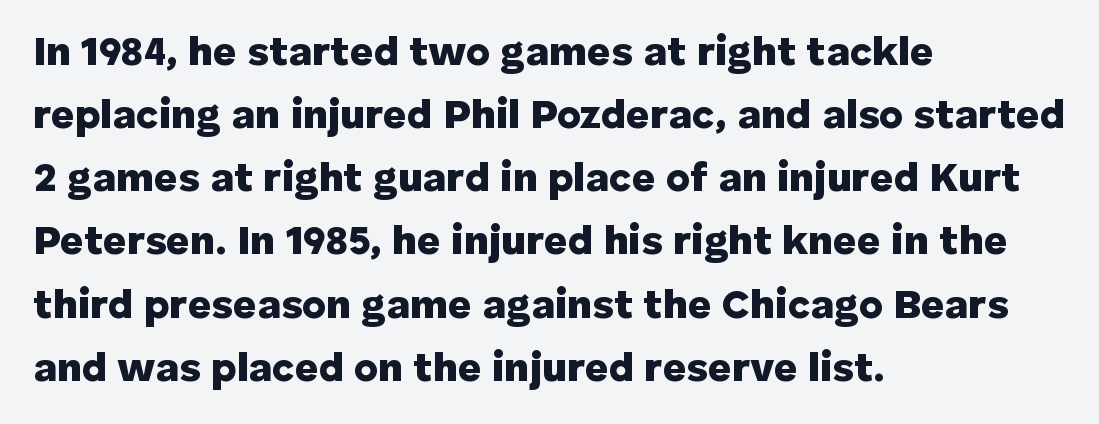
{"serif": "no", "italic": "no", "bold": "yes", "weight": "heavy", "width": "normal", "stroke_contrast": "low", "x_height": "medium", "monospaced": "no", "underline": "no", "align": "left", "line_spacing": "normal", "line_spacing_ratio": 1.54, "letter_spacing": "normal", "letter_spacing_em": 0.0, "glyph_px": 41}
